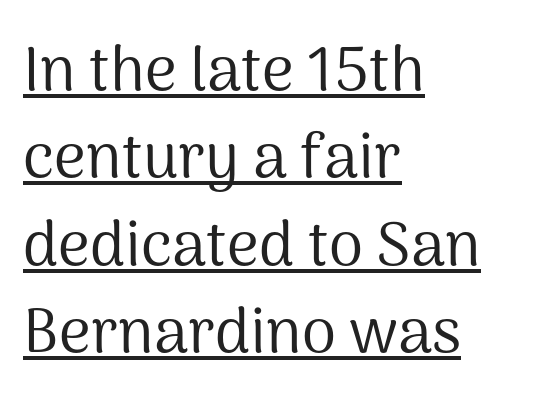
The image shows 62 px regular-weight sans-serif type, upright; set left-aligned, normal line spacing (1.41x), normal letter spacing, underlined; medium stroke contrast and a medium x-height.
